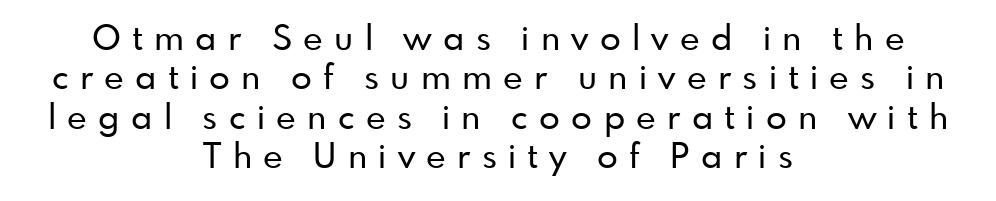
Q: Is the text italic (slanted)? A: No, it is upright.
Q: Is the typeface a serif or a sans-serif typeface? A: Sans-serif.
Q: Is the text underlined? A: No.
Q: How is the paragraph aligned? A: Centered.
Q: Is the spacing between letters normal or unusually wide? A: Unusually wide.
Q: Width (condensed, normal, or wide)? A: Normal.
Q: Stroke contrast? A: Low.
Q: x-height? A: Small.
Q: Monospaced? A: No.
